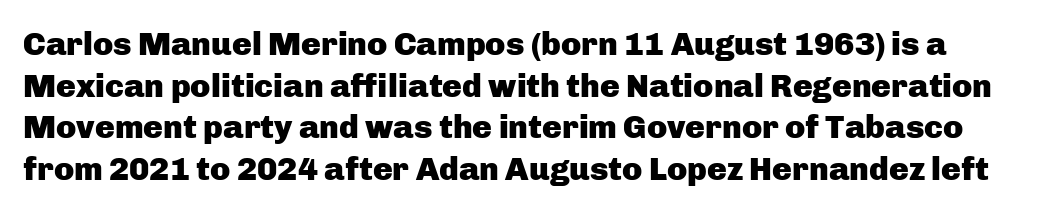
Q: Is the text bold? A: Yes.
Q: Is the text italic (slanted)? A: No, it is upright.
Q: Is the typeface a serif or a sans-serif typeface? A: Sans-serif.
Q: Is the text underlined? A: No.
Q: Is the spacing between letters normal or unusually wide? A: Normal.
Q: Is the spacing between lines tight, normal or loose? A: Normal.
Q: Width (condensed, normal, or wide)? A: Normal.
Q: Stroke contrast? A: Low.
Q: x-height? A: Medium.
Q: Monospaced? A: No.
